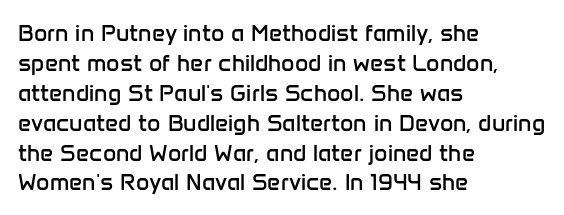
The image shows 23 px text type, upright; set left-aligned, normal line spacing (1.3x), normal letter spacing, not underlined.
